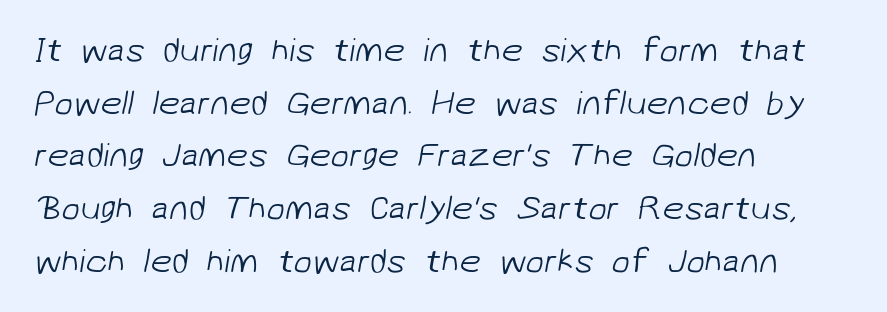
Does the type have serifs? No, each stem ends abruptly. Bare-footed words on every line. In terms of leading, this rendering sits right in the middle. Typeset ragged right — the left edge is the straight one. Standard letterfit; no display-style spreading of the glyphs. Vertical stems look standard width or narrower in stroke.
